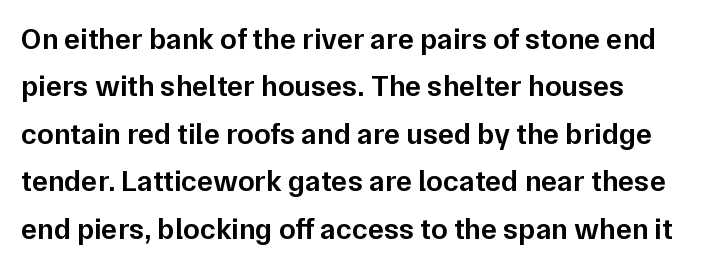
{"serif": "no", "italic": "no", "bold": "semi", "weight": "semibold", "width": "normal", "stroke_contrast": "low", "x_height": "medium", "monospaced": "no", "underline": "no", "align": "left", "line_spacing": "normal", "line_spacing_ratio": 1.58, "letter_spacing": "normal", "letter_spacing_em": 0.0, "glyph_px": 30}
